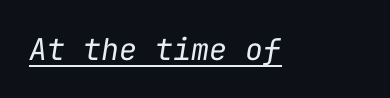
Q: Is the text bold? A: No.
Q: Is the text italic (slanted)? A: Yes, it leans right by about 9 degrees.
Q: Is the text underlined? A: Yes.
Q: Is the spacing between letters normal or unusually wide? A: Normal.
Q: Width (condensed, normal, or wide)? A: Normal.
Q: Stroke contrast? A: Low.
Q: x-height? A: Medium.
Q: Monospaced? A: Yes.
